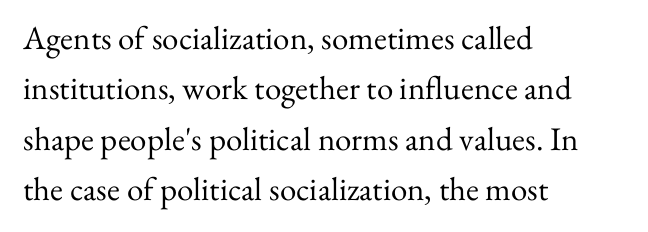
{"serif": "yes", "italic": "no", "bold": "no", "weight": "regular", "width": "normal", "stroke_contrast": "medium", "x_height": "small", "monospaced": "no", "underline": "no", "align": "left", "line_spacing": "normal", "line_spacing_ratio": 1.53, "letter_spacing": "normal", "letter_spacing_em": 0.0, "glyph_px": 33}
